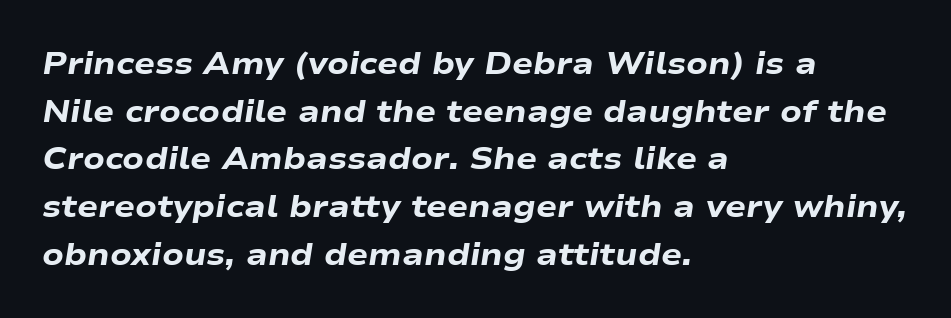
{"italic": "yes", "lean": "right", "slant_degrees": 9, "bold": "yes", "weight": "heavy", "width": "wide", "stroke_contrast": "low", "x_height": "medium", "monospaced": "no", "underline": "no", "align": "left", "line_spacing": "normal", "line_spacing_ratio": 1.54, "letter_spacing": "normal", "letter_spacing_em": 0.0, "glyph_px": 31}
